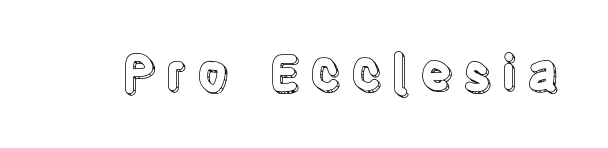
The image shows 49 px condensed type, upright; set not underlined; a large x-height.
